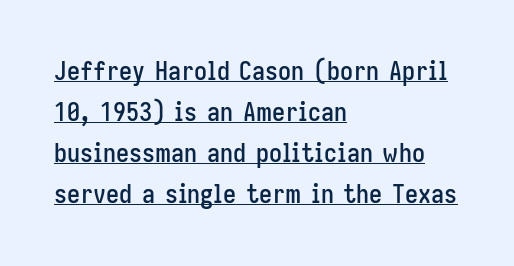
The specimen includes a rule beneath the text block's lines. The block of text has a typical density, with ordinary space between rows. The paragraph has a hard left edge and a soft right edge. Inter-character spacing is left at the font's built-in metrics.
